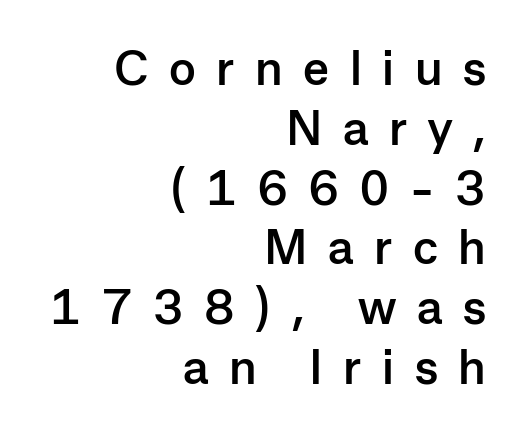
The lines in this sample share a right terminus and differ only in where they begin. The typeface chosen for these lines omits serifs. Tracking value appears strongly positive — letters spread wide. Beneath every word, the page is bare.
